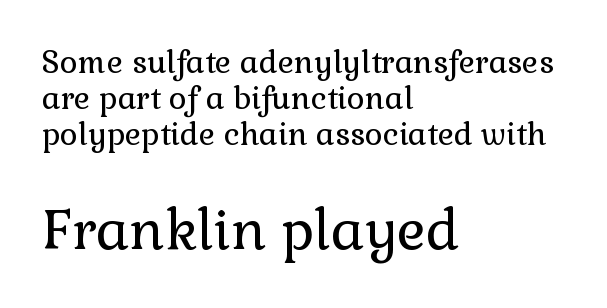
The letters in the lower block stand taller than those in the block above. This is serif lettering, the kind often seen in printed books. Looks like regular typesetting: each glyph gets only the width it needs. The axis of the letterforms is exactly vertical. Each row of text sits above clean, open space. Each word holds together tightly as a unit, with standard inter-letter gaps.
